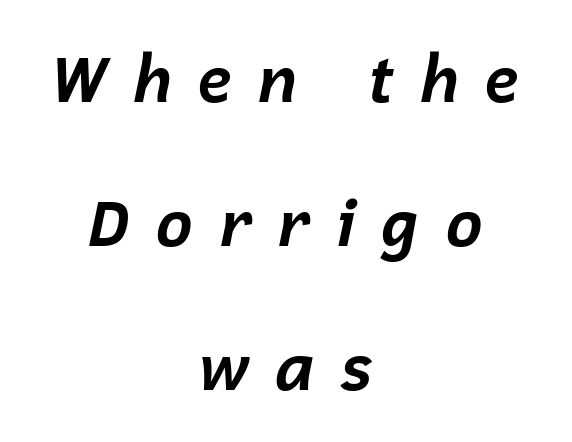
The image shows 64 px bold type, italic (leaning right); set centered, loose line spacing (2.25x), unusually wide letter spacing (+0.38 em), not underlined; low stroke contrast and a medium x-height.
